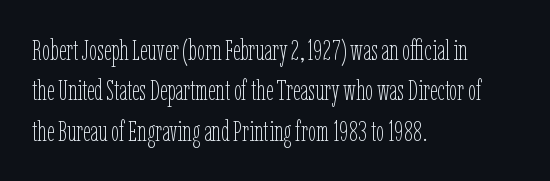
Glyph-to-glyph distance matches everyday printed text. Does the leading feel generous? No, just average. The passage is arranged the way most books set body copy — flush left. The rendering uses natural spacing where letterforms have individual widths. Stem width sits at or under what a default text font uses.
